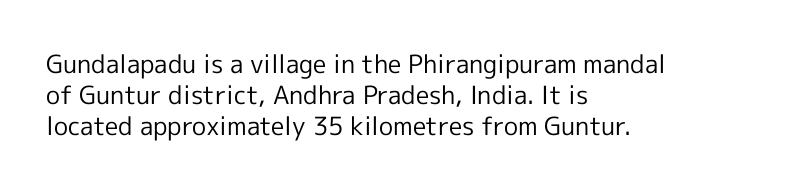
The image shows 25 px text type, upright; set left-aligned, line spacing 1.24x, normal letter spacing, not underlined.
